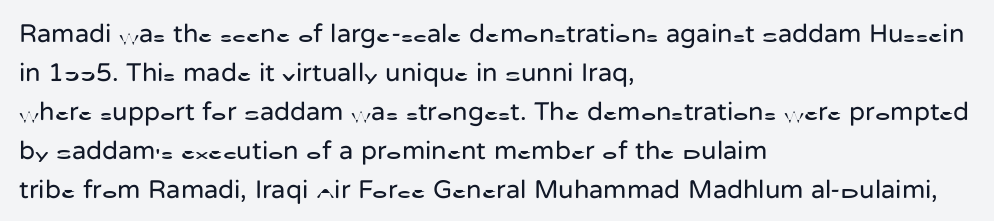
Each new line begins a customary step beneath the previous one. Students, note that the glyphs here touch the page at normal intervals. Letters rest on an invisible, unmarked baseline. Posture: upright roman.
